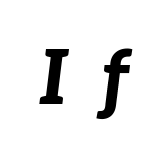
{"italic": "yes", "lean": "right", "slant_degrees": 7, "bold": "yes", "weight": "bold", "width": "normal", "stroke_contrast": "low", "x_height": "medium", "monospaced": "no", "underline": "no", "letter_spacing": "wide", "letter_spacing_em": 0.44, "glyph_px": 75}
